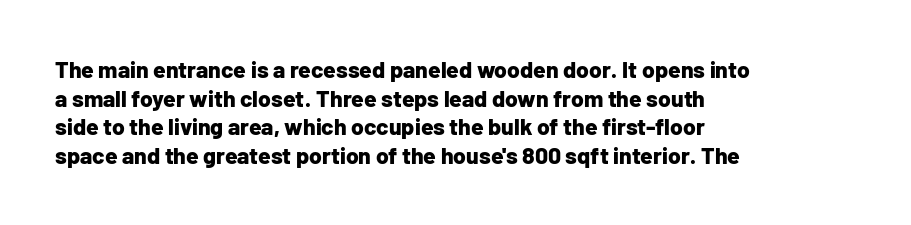
{"italic": "no", "bold": "yes", "underline": "no", "align": "left", "line_spacing_ratio": 1.24, "letter_spacing": "normal", "letter_spacing_em": 0.0, "glyph_px": 23}
